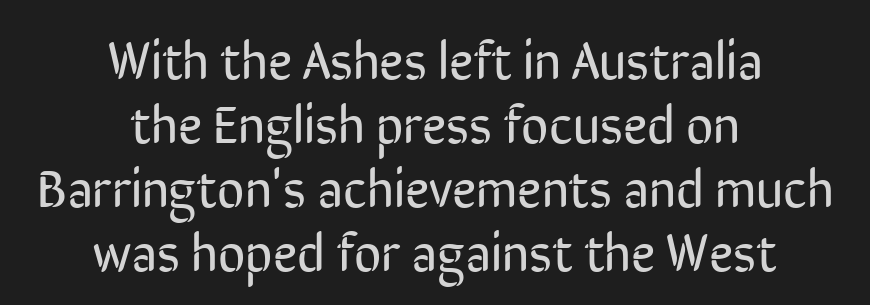
Q: Is the text bold? A: No.
Q: Is the text italic (slanted)? A: No, it is upright.
Q: Is the typeface a serif or a sans-serif typeface? A: Sans-serif.
Q: Is the text underlined? A: No.
Q: How is the paragraph aligned? A: Centered.
Q: Is the spacing between letters normal or unusually wide? A: Normal.
Q: Width (condensed, normal, or wide)? A: Condensed.
Q: Stroke contrast? A: Low.
Q: x-height? A: Medium.
Q: Monospaced? A: No.
